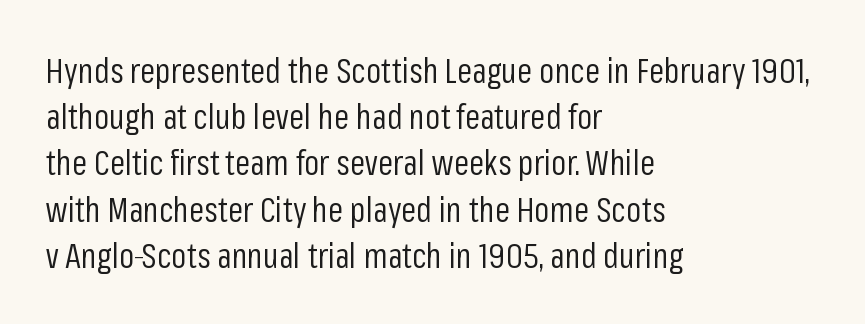
{"serif": "no", "italic": "no", "bold": "no", "weight": "regular", "width": "condensed", "stroke_contrast": "low", "x_height": "medium", "monospaced": "no", "underline": "no", "align": "left", "line_spacing": "normal", "line_spacing_ratio": 1.36, "letter_spacing": "normal", "letter_spacing_em": 0.0, "glyph_px": 34}
